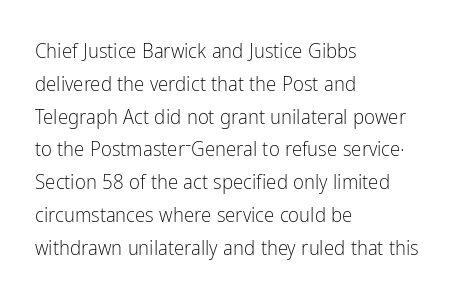
{"italic": "no", "bold": "no", "underline": "no", "align": "left", "line_spacing": "normal", "line_spacing_ratio": 1.56, "letter_spacing": "normal", "letter_spacing_em": 0.0, "glyph_px": 21}
